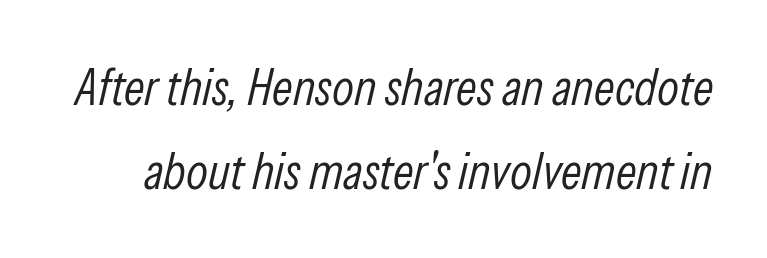
The image shows 51 px light, condensed type, italic (leaning right); set normal line spacing (1.65x), normal letter spacing, not underlined; low stroke contrast and a medium x-height.
